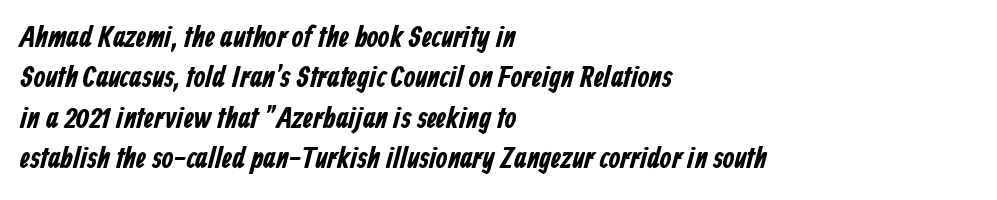
Q: Is the text bold? A: Yes.
Q: Is the typeface a serif or a sans-serif typeface? A: Sans-serif.
Q: Is the text underlined? A: No.
Q: How is the paragraph aligned? A: Left-aligned.
Q: Is the spacing between letters normal or unusually wide? A: Normal.
Q: Is the spacing between lines tight, normal or loose? A: Normal.
Q: Width (condensed, normal, or wide)? A: Condensed.
Q: Stroke contrast? A: Low.
Q: x-height? A: Medium.
Q: Monospaced? A: No.
